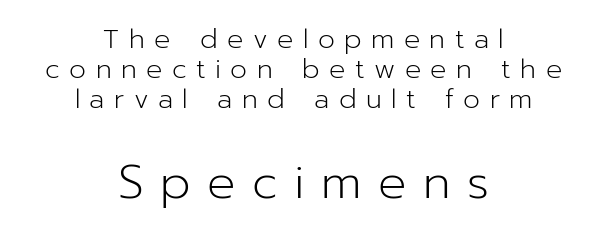
The image shows 47 px light sans-serif type, upright; set centered, tight line spacing (1.12x), unusually wide letter spacing (+0.35 em), not underlined; the second (bottom) block is 1.74x larger; low stroke contrast and a medium x-height.
